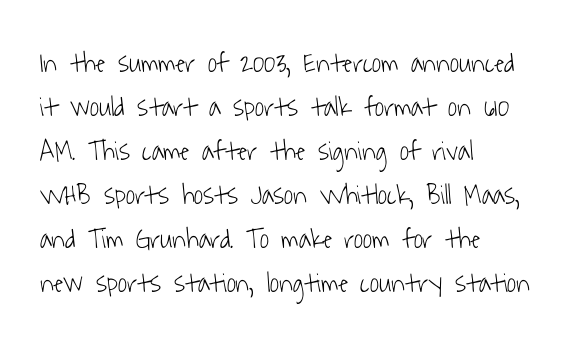
Q: Is the text bold? A: No.
Q: Is the typeface a serif or a sans-serif typeface? A: Sans-serif.
Q: Is the text underlined? A: No.
Q: How is the paragraph aligned? A: Left-aligned.
Q: Is the spacing between letters normal or unusually wide? A: Normal.
Q: Is the spacing between lines tight, normal or loose? A: Normal.
Q: Width (condensed, normal, or wide)? A: Condensed.
Q: Stroke contrast? A: Low.
Q: x-height? A: Medium.
Q: Monospaced? A: No.
